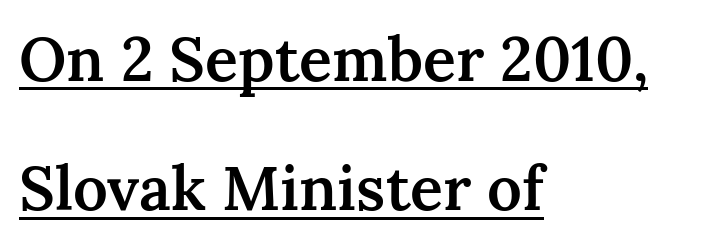
The passage shown has conventional tracking throughout. The characters look somewhat weighty, a semibold short of true bold. Vertical spacing — loose. The letters stand straight up with perfectly vertical stems. Is this a sans? No — the strokes have serifs.
